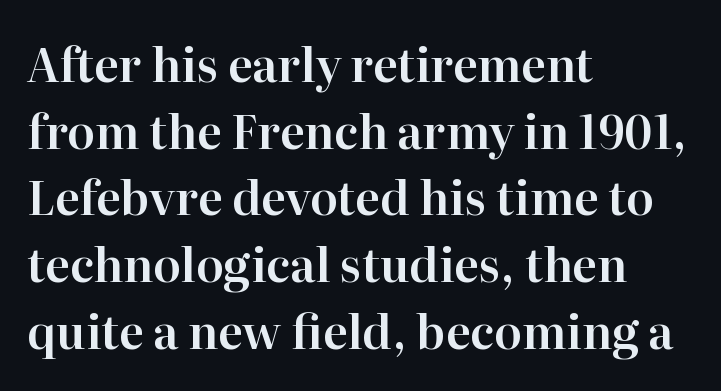
The image shows 46 px serif type, upright; set left-aligned, normal line spacing (1.45x), normal letter spacing, not underlined; high stroke contrast and a medium x-height.
